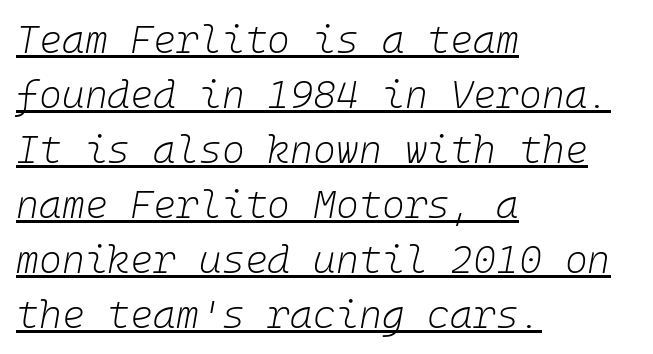
{"italic": "yes", "lean": "right", "slant_degrees": 10, "bold": "no", "weight": "light", "width": "normal", "stroke_contrast": "low", "x_height": "medium", "underline": "yes", "align": "left", "line_spacing": "normal", "line_spacing_ratio": 1.41, "letter_spacing": "normal", "letter_spacing_em": 0.0, "glyph_px": 39}
